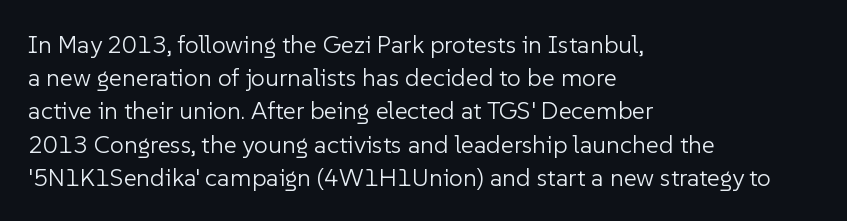
These lines sit exactly where default settings would place them. Decoration check: the copy has no underline. The typeface has the unassuming heft of standard copy or less. Horizontal alignment here is leftward, the default for most running prose.
